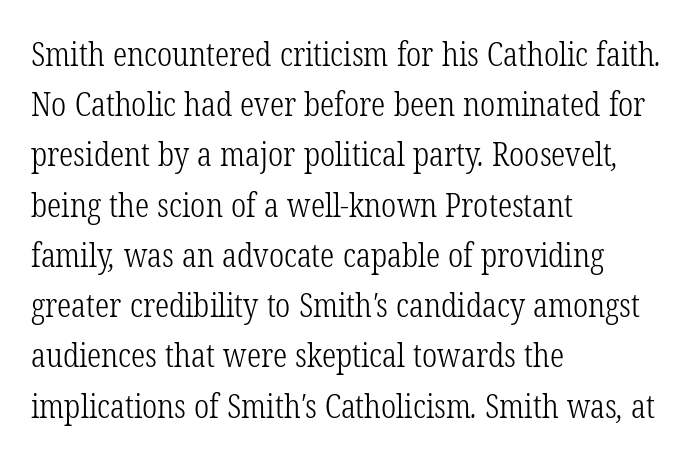
{"serif": "yes", "bold": "no", "weight": "light", "width": "condensed", "stroke_contrast": "low", "x_height": "medium", "monospaced": "no", "underline": "no", "align": "left", "line_spacing": "normal", "line_spacing_ratio": 1.57, "letter_spacing": "normal", "letter_spacing_em": 0.0, "glyph_px": 32}
